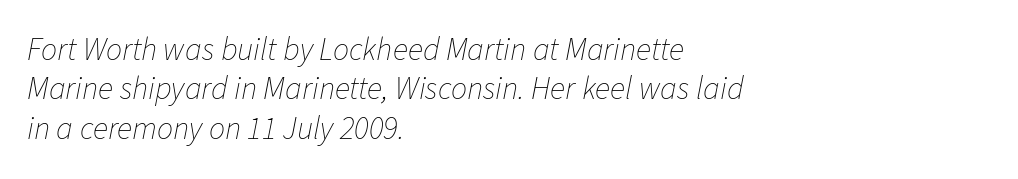
Q: Is the text bold? A: No.
Q: Is the text italic (slanted)? A: Yes, it leans right by about 11 degrees.
Q: Is the text underlined? A: No.
Q: How is the paragraph aligned? A: Left-aligned.
Q: Is the spacing between letters normal or unusually wide? A: Normal.
Q: Width (condensed, normal, or wide)? A: Normal.
Q: Stroke contrast? A: Low.
Q: x-height? A: Medium.
Q: Monospaced? A: No.
